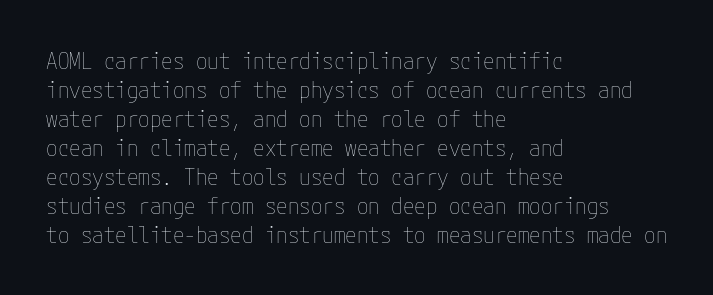
The image shows 23 px text type, upright; set left-aligned, normal line spacing (1.26x), normal letter spacing, not underlined.
